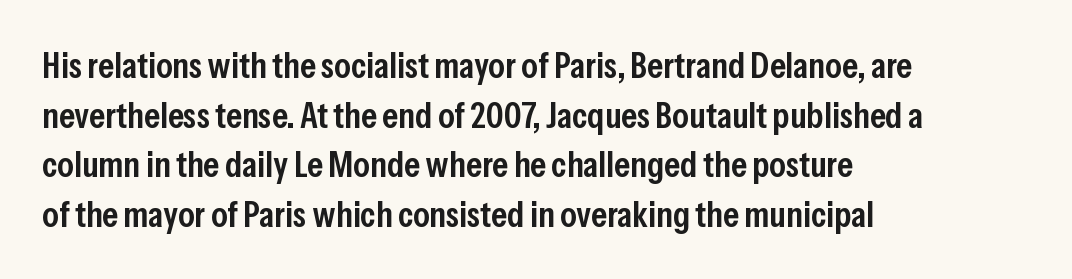
Q: Is the text bold? A: Semi-bold.
Q: Is the text italic (slanted)? A: No, it is upright.
Q: Is the typeface a serif or a sans-serif typeface? A: Sans-serif.
Q: Is the text underlined? A: No.
Q: How is the paragraph aligned? A: Left-aligned.
Q: Is the spacing between letters normal or unusually wide? A: Normal.
Q: Is the spacing between lines tight, normal or loose? A: Normal.
Q: Width (condensed, normal, or wide)? A: Condensed.
Q: Stroke contrast? A: Low.
Q: x-height? A: Medium.
Q: Monospaced? A: No.
